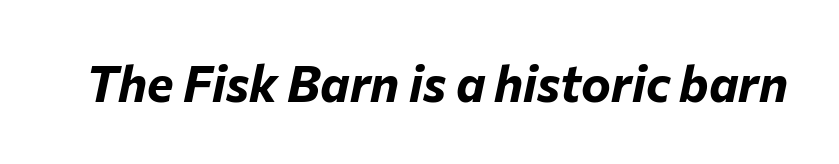
{"italic": "yes", "lean": "right", "slant_degrees": 12, "bold": "yes", "weight": "bold", "width": "normal", "stroke_contrast": "low", "x_height": "medium", "monospaced": "no", "underline": "no", "letter_spacing": "normal", "letter_spacing_em": 0.0, "glyph_px": 50}
